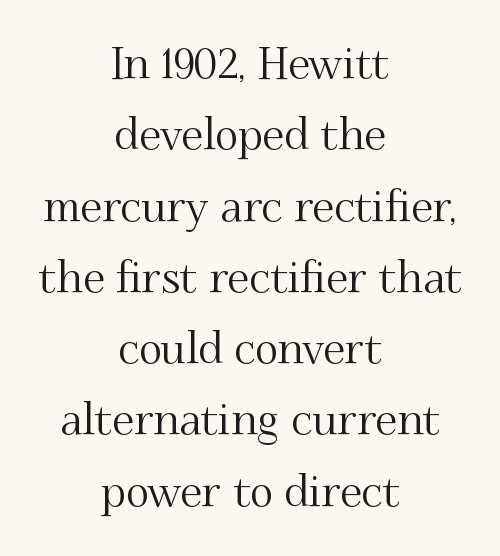
The image shows 44 px serif type, upright; set centered, normal line spacing (1.62x), normal letter spacing, not underlined; medium stroke contrast and a small x-height.
